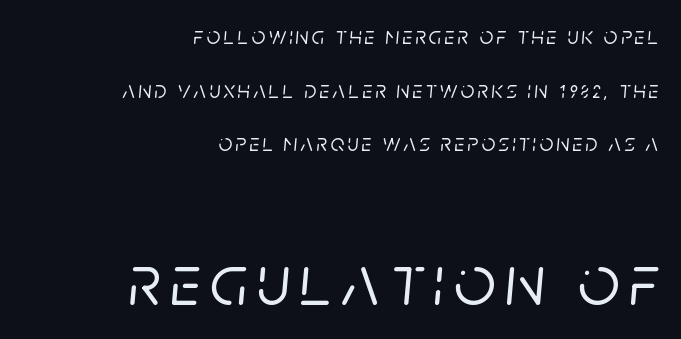
{"italic": "yes", "lean": "right", "slant_degrees": 5, "width": "normal", "stroke_contrast": "low", "x_height": "large", "monospaced": "no", "underline": "no", "align": "right", "line_spacing": "loose", "line_spacing_ratio": 2.23, "larger_block": "second", "size_ratio": 3.04, "glyph_px": 73}
